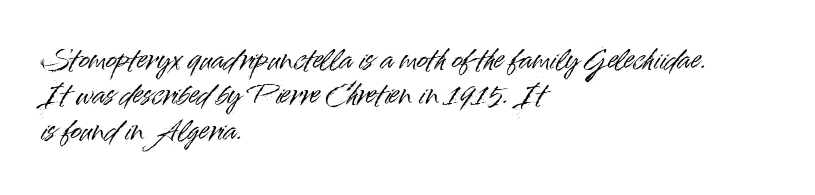
The image shows 26 px text type; set left-aligned, normal line spacing (1.36x), normal letter spacing, not underlined.
